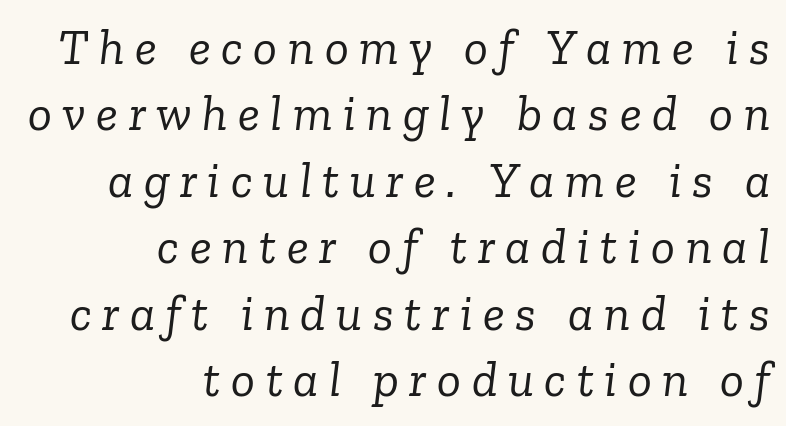
Q: Is the text bold? A: No.
Q: Is the text italic (slanted)? A: Yes, it leans right by about 6 degrees.
Q: Is the typeface a serif or a sans-serif typeface? A: Serif.
Q: Is the text underlined? A: No.
Q: How is the paragraph aligned? A: Right-aligned.
Q: Is the spacing between letters normal or unusually wide? A: Unusually wide.
Q: Is the spacing between lines tight, normal or loose? A: Normal.
Q: Width (condensed, normal, or wide)? A: Normal.
Q: Stroke contrast? A: Low.
Q: x-height? A: Medium.
Q: Monospaced? A: No.
